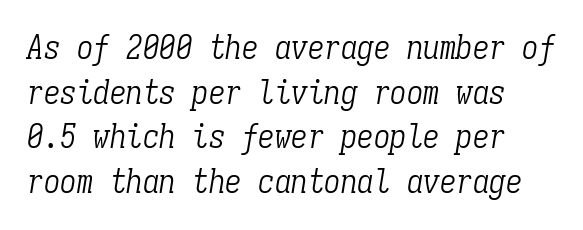
A quiet, ordinary-to-light weight characterises the typeface. Each new line begins a customary step beneath the previous one. You can tell from the footed stems that serif type was used. Think of a typewriter: that constant character pitch is what you see here. This is oblique type, the kind used for emphasis or titles.
